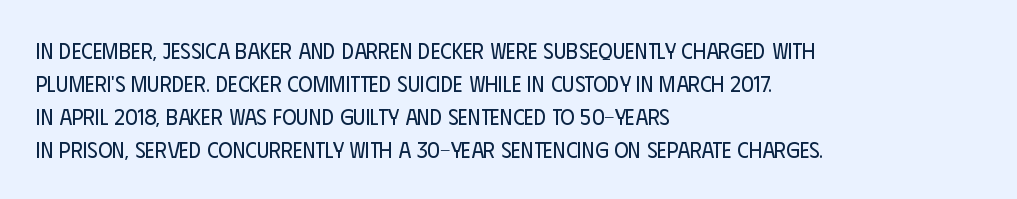
{"italic": "no", "bold": "no", "underline": "no", "align": "left", "line_spacing": "normal", "line_spacing_ratio": 1.5, "letter_spacing": "normal", "letter_spacing_em": 0.0, "glyph_px": 22}
